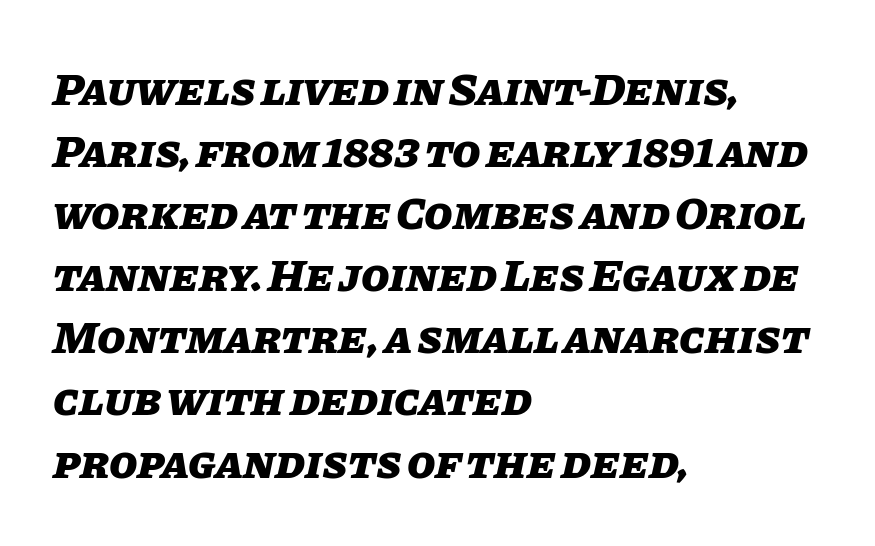
Strong, thick strokes mark this as bold type. It's the slanting kind of type. The ragged edge is on the right, which tells us the setting is flush left. The rendering uses natural spacing where letterforms have individual widths. Words appear dense and cohesive because spacing is normal. The string is rendered with underlining switched off.
